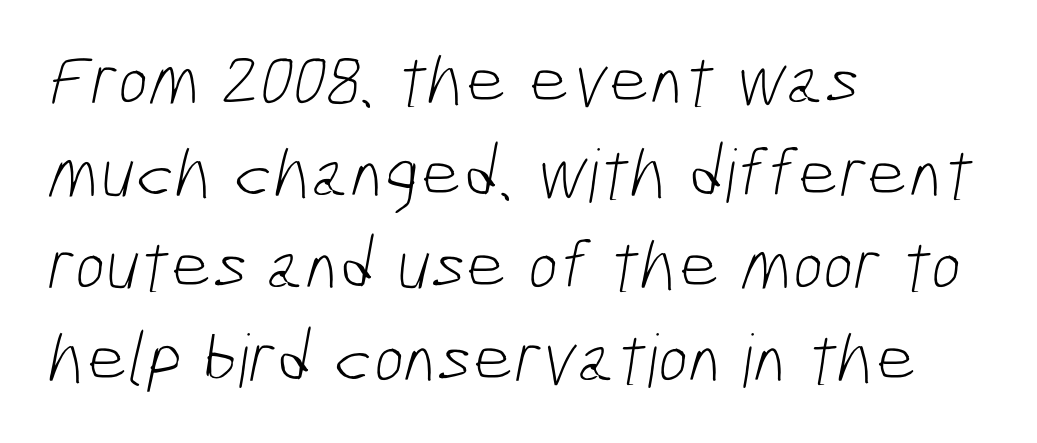
{"serif": "no", "bold": "no", "weight": "light", "width": "condensed", "stroke_contrast": "low", "x_height": "medium", "monospaced": "no", "underline": "no", "align": "left", "line_spacing": "normal", "line_spacing_ratio": 1.27, "letter_spacing": "normal", "letter_spacing_em": 0.0, "glyph_px": 73}
